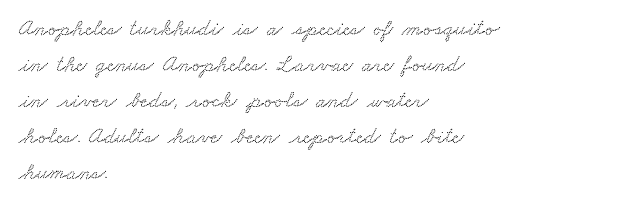
Compared with typical paragraphs, the rows here are spaced about the same. Short note: letters normally spaced. Visually the block forms a straight wall on the left and a jagged coastline on the right. The gap between lines stays unmarked.
